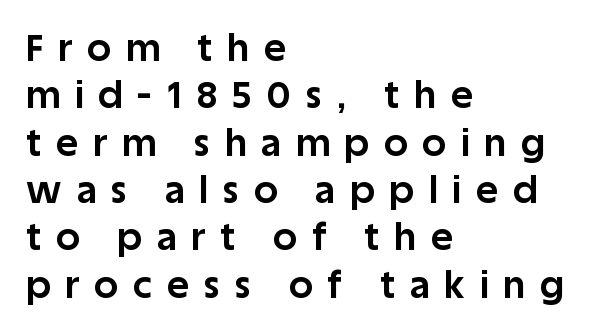
{"serif": "no", "italic": "no", "bold": "yes", "weight": "bold", "width": "normal", "stroke_contrast": "low", "x_height": "large", "monospaced": "no", "underline": "no", "align": "left", "line_spacing": "normal", "line_spacing_ratio": 1.28, "letter_spacing": "wide", "letter_spacing_em": 0.41, "glyph_px": 37}
